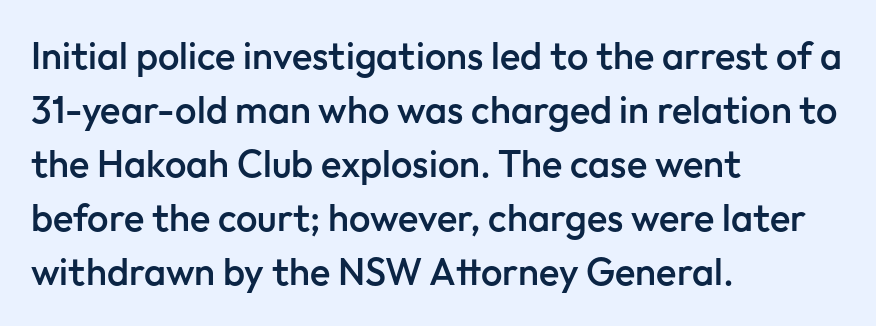
Just letters on the line, the space beneath them empty. These lines carry some extra weight — a demibold, not a full bold. Here the designer chose a conventional face with non-uniform glyph widths. Regular leading. Unlike italic type, these characters show no tilt at all. Serifs: no, the terminals of the letterforms are clean.
